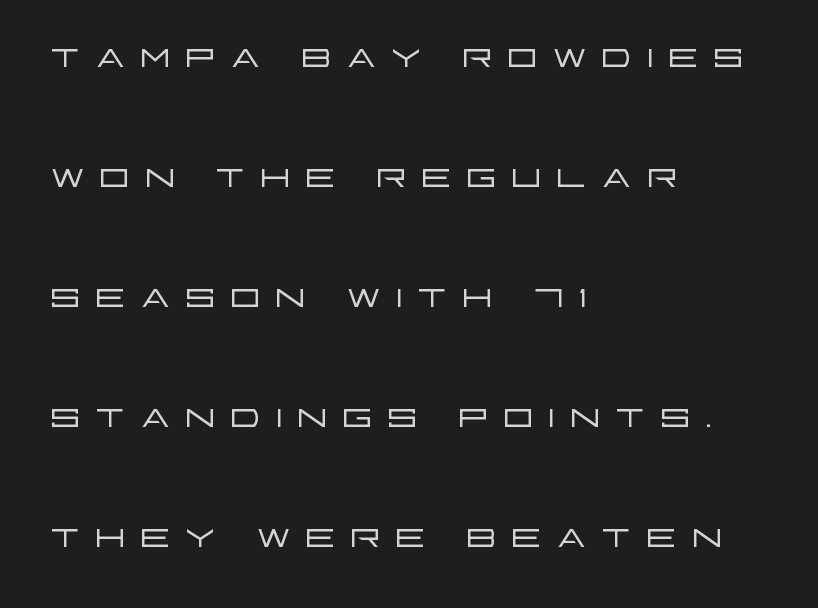
{"serif": "no", "italic": "no", "bold": "no", "weight": "light", "width": "wide", "stroke_contrast": "low", "x_height": "large", "monospaced": "no", "underline": "no", "align": "left", "line_spacing": "loose", "line_spacing_ratio": 2.45, "letter_spacing": "wide", "letter_spacing_em": 0.25, "glyph_px": 49}
